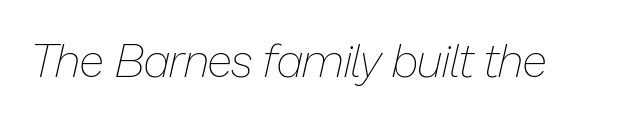
The image shows 46 px thin type, italic (leaning right); set normal letter spacing, not underlined; low stroke contrast and a medium x-height.
